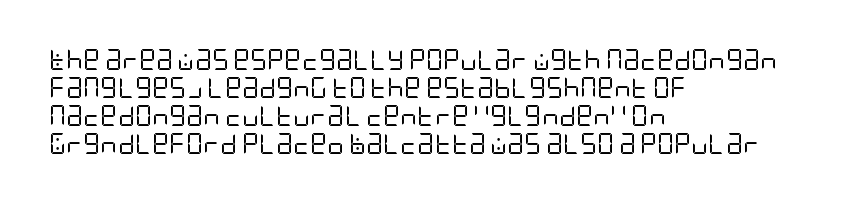
Q: Is the text bold? A: No.
Q: Is the text italic (slanted)? A: No, it is upright.
Q: Is the text underlined? A: No.
Q: How is the paragraph aligned? A: Left-aligned.
Q: Is the spacing between letters normal or unusually wide? A: Normal.
Q: Is the spacing between lines tight, normal or loose? A: Normal.
